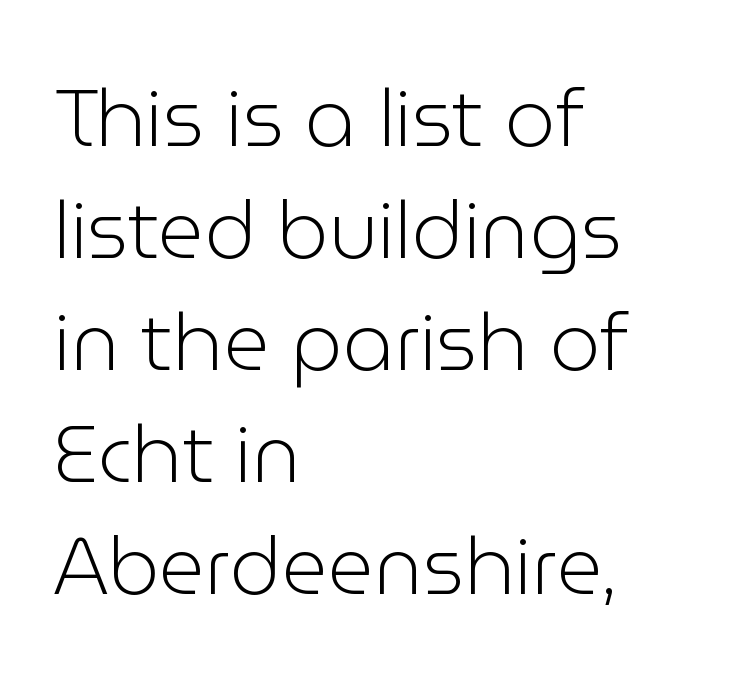
{"serif": "no", "italic": "no", "bold": "no", "weight": "light", "width": "normal", "stroke_contrast": "low", "x_height": "medium", "monospaced": "no", "underline": "no", "align": "left", "line_spacing": "normal", "line_spacing_ratio": 1.4, "letter_spacing": "normal", "letter_spacing_em": 0.0, "glyph_px": 80}
